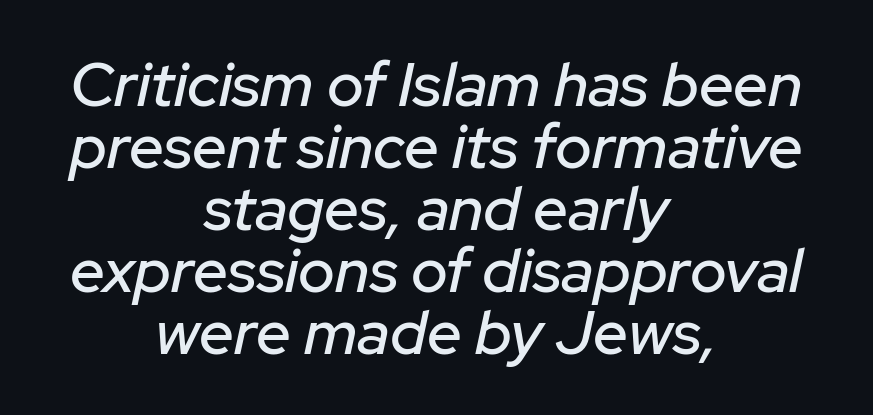
It's the slanting kind of type. The face used here is proportionally spaced, like ordinary book or web type. The typesetter chose a symmetrical, centered arrangement here. Whoever set this chose condensed vertical rhythm over breathing room. Each word holds together tightly as a unit, with standard inter-letter gaps. Plain, unruled lines of type.
